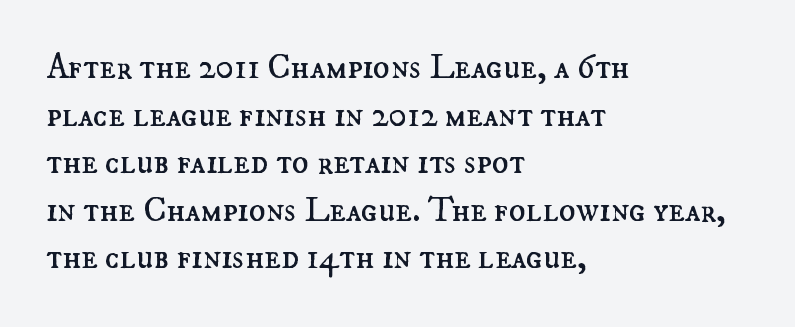
Q: Is the text bold? A: No.
Q: Is the text italic (slanted)? A: No, it is upright.
Q: Is the text underlined? A: No.
Q: How is the paragraph aligned? A: Left-aligned.
Q: Is the spacing between letters normal or unusually wide? A: Normal.
Q: Is the spacing between lines tight, normal or loose? A: Normal.
Q: Width (condensed, normal, or wide)? A: Normal.
Q: Stroke contrast? A: Medium.
Q: x-height? A: Small.
Q: Monospaced? A: No.
